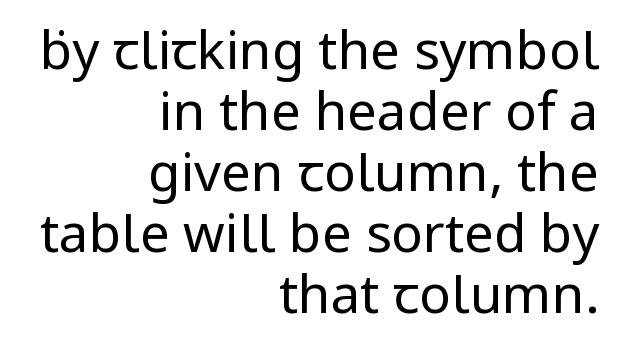
The image shows 53 px regular-weight sans-serif type, upright; set right-aligned, tight line spacing (1.15x), normal letter spacing, not underlined; low stroke contrast and a medium x-height.
